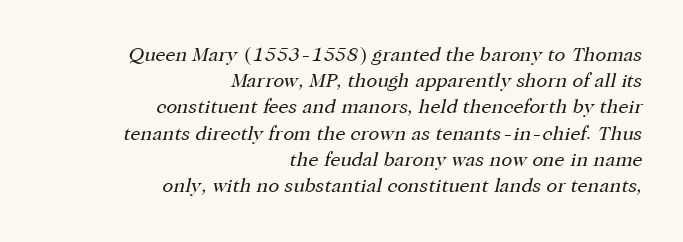
The image shows 20 px text type, italic (leaning right); set right-aligned, normal line spacing (1.31x), normal letter spacing, not underlined.
